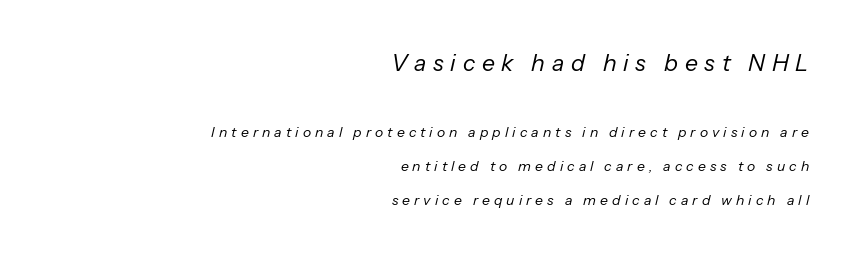
The image shows 23 px text type, italic (leaning right); set right-aligned, loose line spacing (2.45x), unusually wide letter spacing (+0.29 em), not underlined; the first (top) block is 1.64x larger.
